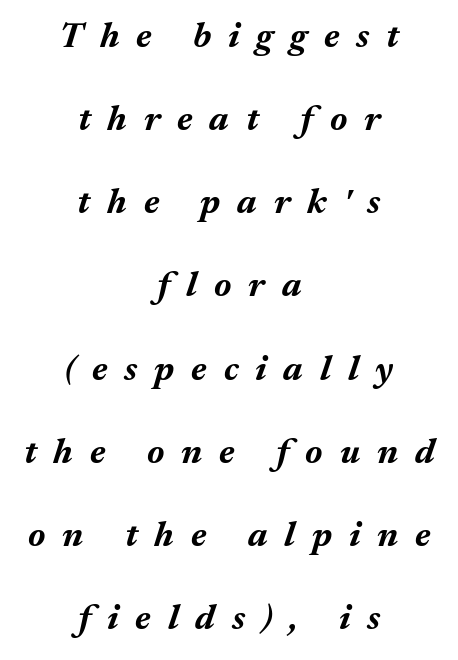
Character widths vary here, with narrow letters taking less room than wide ones. Compared with a flush-left layout, this one balances lines on the center instead. You could only call the tracking loose — the letters float apart. Reading down the column, the eye jumps a long way to each next line. Quick note: italic. The passage shown is emphatically bold.
